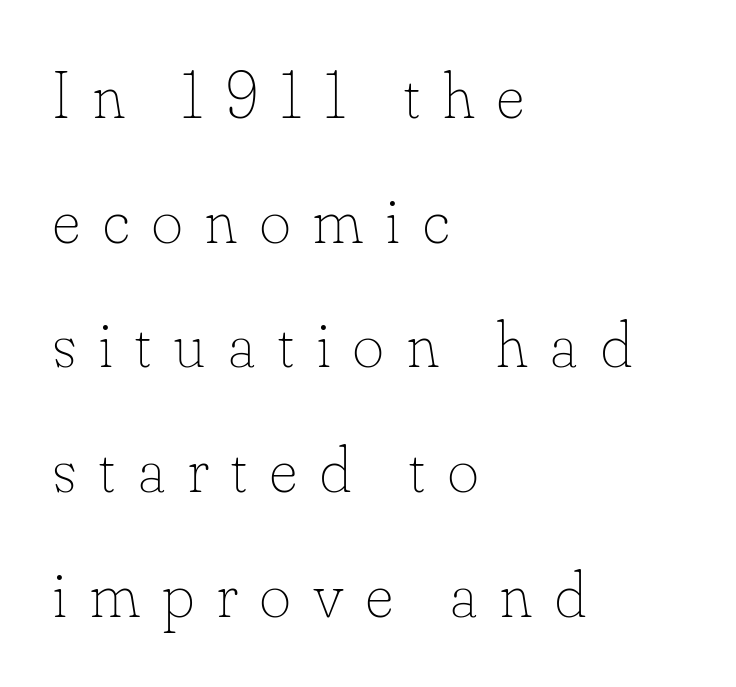
The image shows 66 px thin type, upright; set left-aligned, line spacing 1.89x, unusually wide letter spacing (+0.35 em), not underlined; low stroke contrast and a small x-height.
